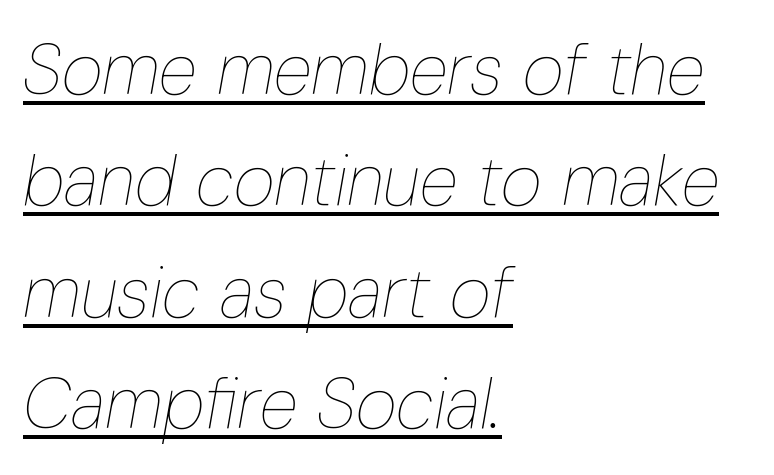
Q: Is the text bold? A: No.
Q: Is the text italic (slanted)? A: Yes, it leans right by about 10 degrees.
Q: Is the text underlined? A: Yes.
Q: How is the paragraph aligned? A: Left-aligned.
Q: Is the spacing between letters normal or unusually wide? A: Normal.
Q: Is the spacing between lines tight, normal or loose? A: Normal.
Q: Width (condensed, normal, or wide)? A: Condensed.
Q: Stroke contrast? A: Low.
Q: x-height? A: Medium.
Q: Monospaced? A: No.
